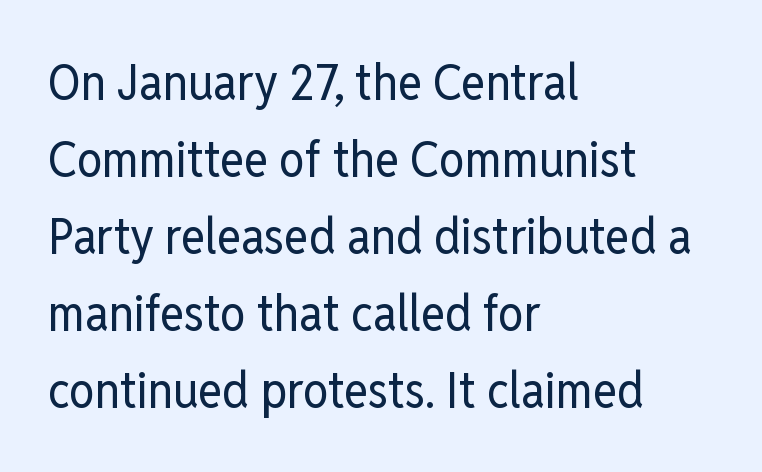
{"serif": "no", "italic": "no", "bold": "no", "weight": "regular", "width": "condensed", "stroke_contrast": "low", "x_height": "medium", "monospaced": "no", "underline": "no", "align": "left", "line_spacing": "normal", "line_spacing_ratio": 1.51, "letter_spacing": "normal", "letter_spacing_em": 0.0, "glyph_px": 51}
